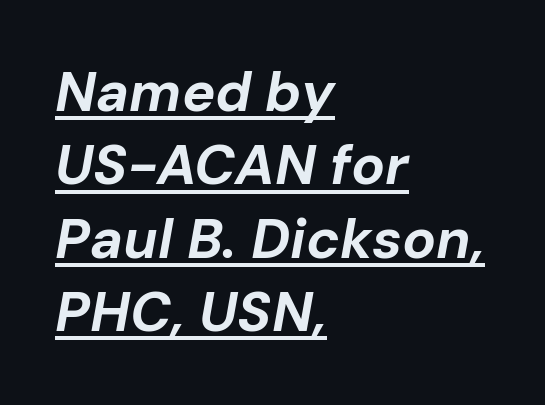
Q: Is the text bold? A: Yes.
Q: Is the text italic (slanted)? A: Yes, it leans right by about 10 degrees.
Q: Is the text underlined? A: Yes.
Q: How is the paragraph aligned? A: Left-aligned.
Q: Is the spacing between letters normal or unusually wide? A: Normal.
Q: Is the spacing between lines tight, normal or loose? A: Normal.
Q: Width (condensed, normal, or wide)? A: Normal.
Q: Stroke contrast? A: Low.
Q: x-height? A: Medium.
Q: Monospaced? A: No.
